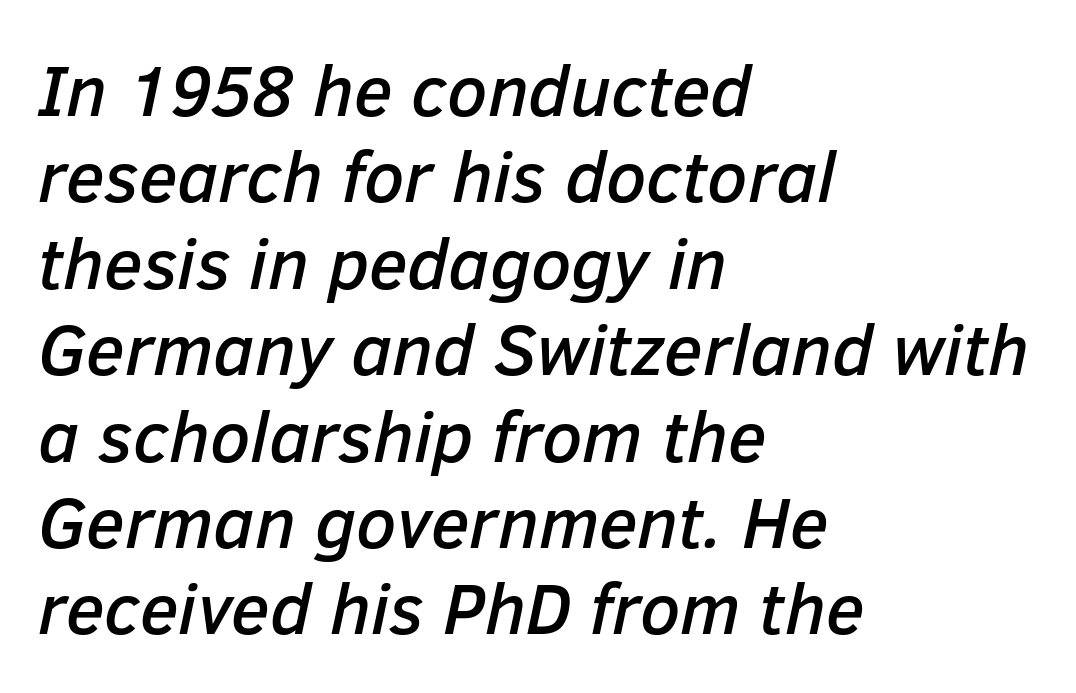
Alignment: flush left. There's an unmistakable incline to the writing here. Honestly, there is no underline to notice here at all. This sample has the flowing, uneven cadence of proportional lettering. A typesetter would call this zero additional tracking.
